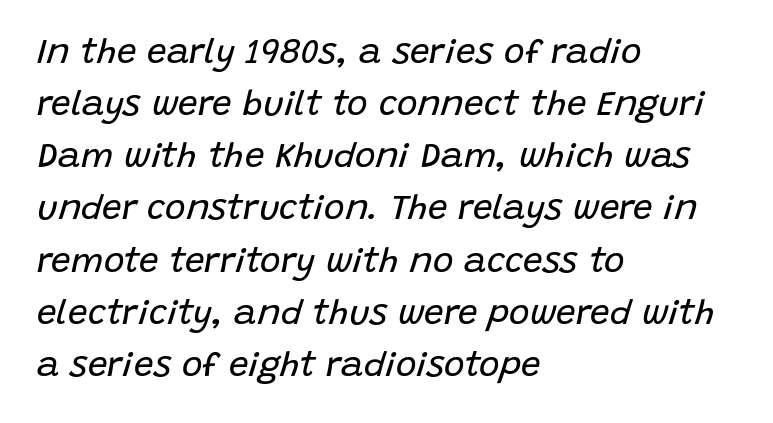
The rendering keeps characters at their native spacing. The letters advance in unequal steps, a hallmark of proportional type. Check under the words: just untouched page. Vertical stems look standard width or narrower in stroke.
